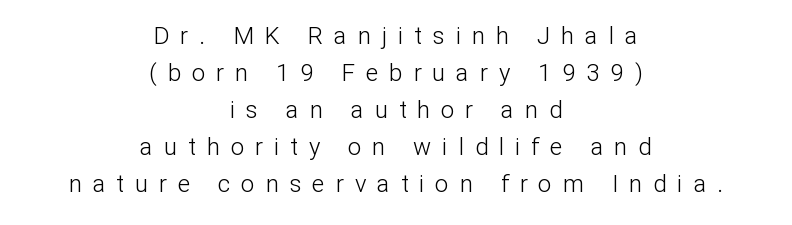
Q: Is the text bold? A: No.
Q: Is the text italic (slanted)? A: No, it is upright.
Q: Is the text underlined? A: No.
Q: How is the paragraph aligned? A: Centered.
Q: Is the spacing between letters normal or unusually wide? A: Unusually wide.
Q: Is the spacing between lines tight, normal or loose? A: Normal.
